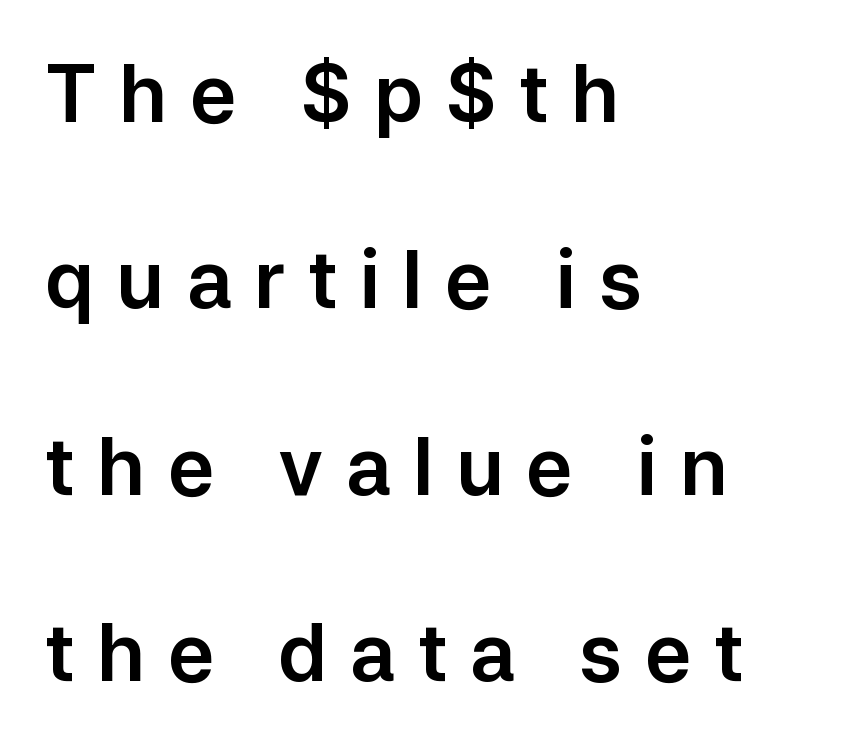
Here the designer chose a conventional face with non-uniform glyph widths. Observe the wide spacing: letters keep a clear distance from each other. The lettering stays uniformly vertical, giving the passage a roman look. Typeset ragged right — the left edge is the straight one. Observe the absence of serifs on each vertical stroke in this sample.
